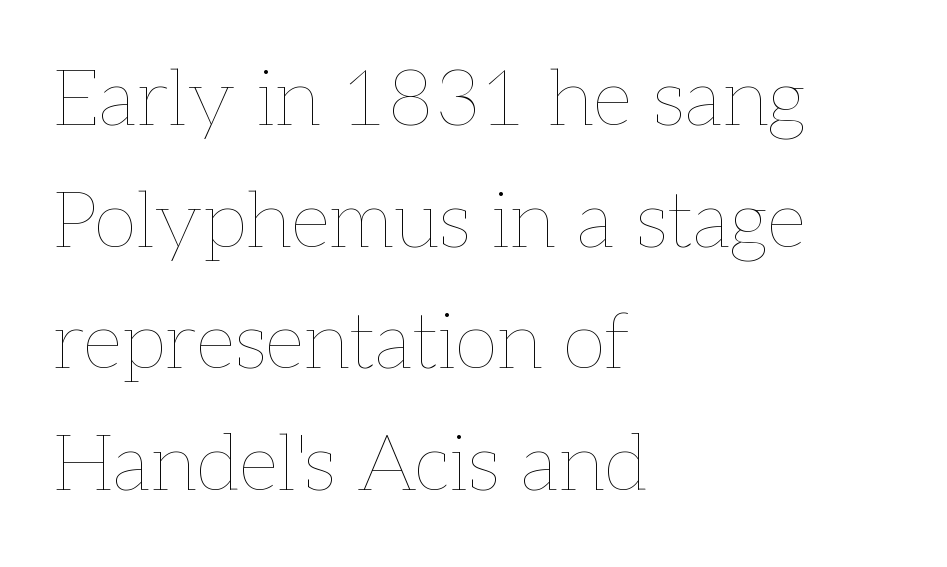
{"italic": "no", "bold": "no", "weight": "thin", "width": "normal", "stroke_contrast": "low", "x_height": "medium", "monospaced": "no", "underline": "no", "align": "left", "line_spacing": "normal", "line_spacing_ratio": 1.54, "letter_spacing": "normal", "letter_spacing_em": 0.0, "glyph_px": 79}
